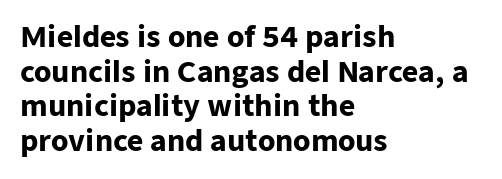
{"serif": "no", "italic": "no", "bold": "yes", "weight": "heavy", "width": "normal", "stroke_contrast": "low", "x_height": "medium", "monospaced": "no", "underline": "no", "align": "left", "line_spacing_ratio": 1.24, "letter_spacing": "normal", "letter_spacing_em": 0.0, "glyph_px": 28}
